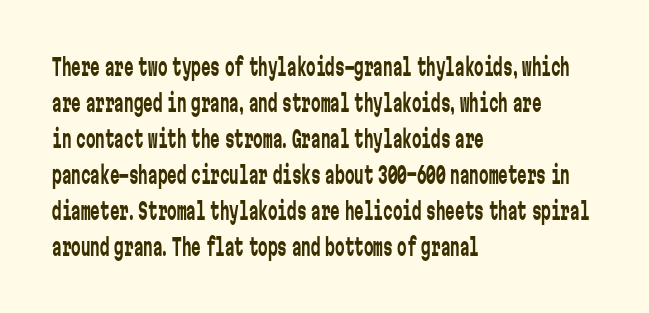
{"italic": "no", "bold": "no", "underline": "no", "align": "left", "line_spacing": "normal", "line_spacing_ratio": 1.5, "letter_spacing": "normal", "letter_spacing_em": 0.0, "glyph_px": 24}
